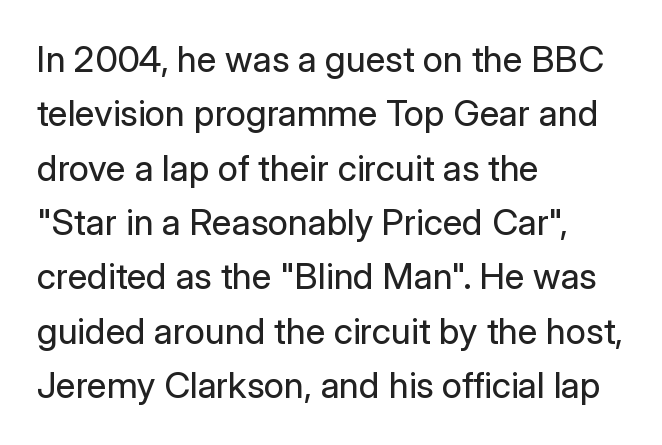
{"serif": "no", "italic": "no", "bold": "no", "weight": "regular", "width": "normal", "stroke_contrast": "low", "x_height": "medium", "monospaced": "no", "underline": "no", "align": "left", "line_spacing": "normal", "line_spacing_ratio": 1.51, "letter_spacing": "normal", "letter_spacing_em": 0.0, "glyph_px": 36}
